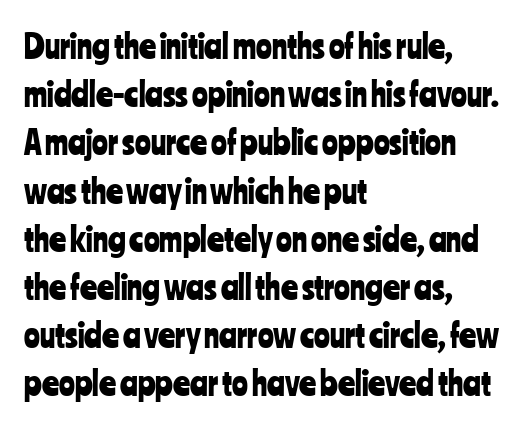
Q: Is the text italic (slanted)? A: No, it is upright.
Q: Is the typeface a serif or a sans-serif typeface? A: Sans-serif.
Q: Is the text underlined? A: No.
Q: How is the paragraph aligned? A: Left-aligned.
Q: Is the spacing between letters normal or unusually wide? A: Normal.
Q: Is the spacing between lines tight, normal or loose? A: Normal.
Q: Width (condensed, normal, or wide)? A: Condensed.
Q: Stroke contrast? A: Low.
Q: x-height? A: Medium.
Q: Monospaced? A: No.
